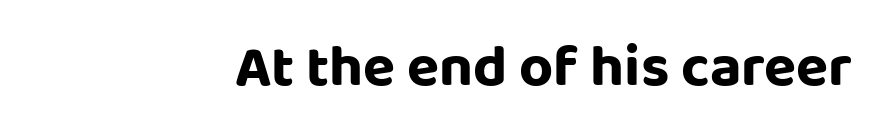
Every character sits straight up, as roman type does. Where is the straight margin? On the right. The typeface chosen for these lines omits serifs. This sample has the flowing, uneven cadence of proportional lettering. The glyphs are unaccompanied by any horizontal stroke below them.
